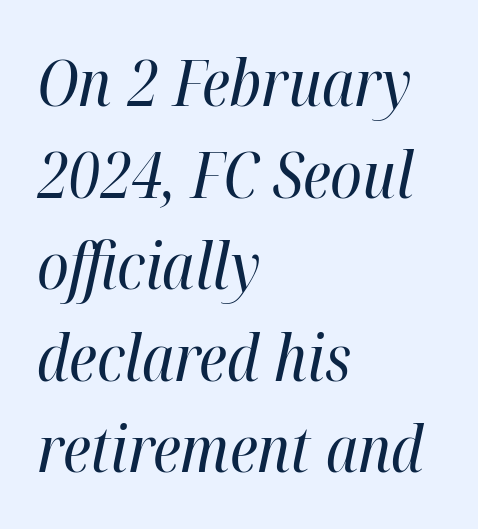
Alignment: flush left. Proportional: the letters do not fall into vertical columns. The letters are slanted; this is an italic face. There is no visible air inserted between adjacent glyphs. The passage shown is not bold in any degree. The space directly below the letters is spotless.
